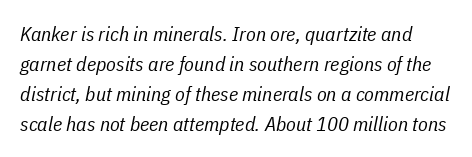
The image shows 20 px text type, italic (leaning right); set normal line spacing (1.5x), normal letter spacing, not underlined.
